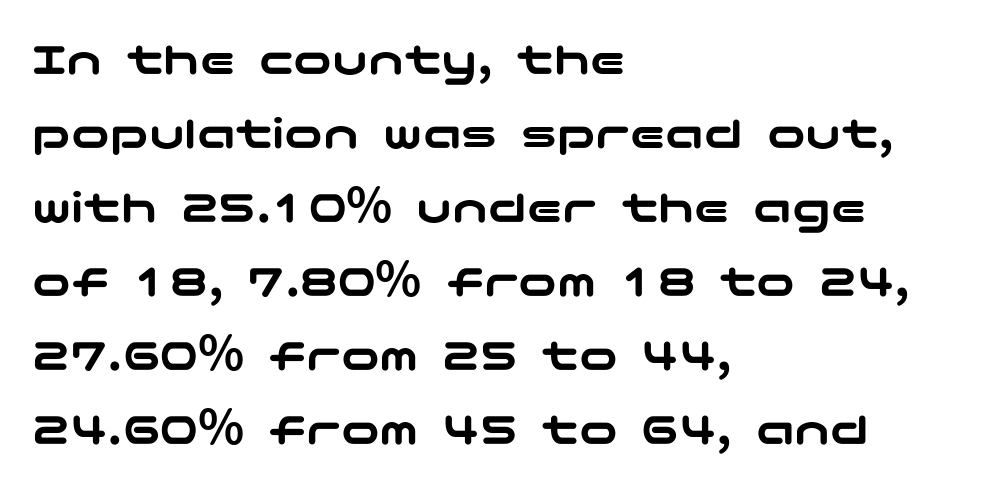
The image shows 48 px wide sans-serif type, upright; set left-aligned, normal line spacing (1.54x), normal letter spacing, not underlined; low stroke contrast and a medium x-height.
